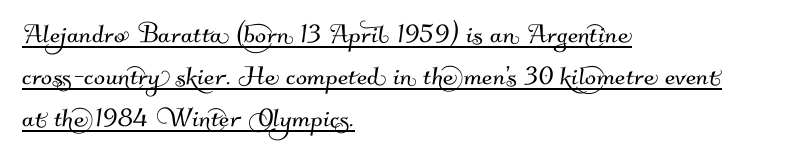
Q: Is the typeface a serif or a sans-serif typeface? A: Sans-serif.
Q: Is the text underlined? A: Yes.
Q: How is the paragraph aligned? A: Left-aligned.
Q: Is the spacing between letters normal or unusually wide? A: Normal.
Q: Is the spacing between lines tight, normal or loose? A: Normal.
Q: Width (condensed, normal, or wide)? A: Normal.
Q: Stroke contrast? A: Medium.
Q: x-height? A: Small.
Q: Monospaced? A: No.
